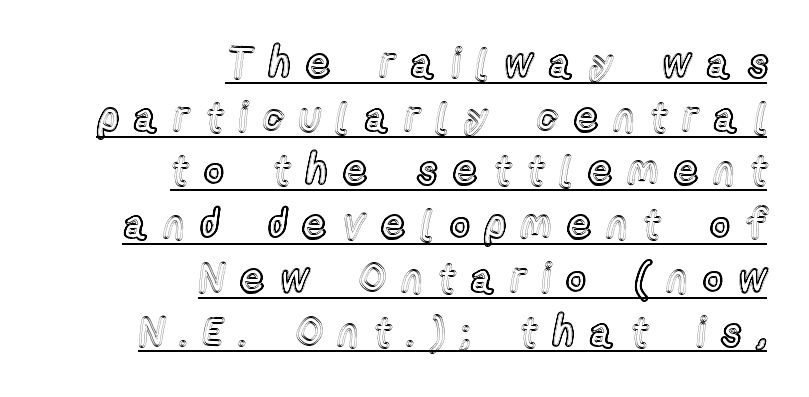
Q: Is the text italic (slanted)? A: Yes.
Q: Is the text underlined? A: Yes.
Q: How is the paragraph aligned? A: Right-aligned.
Q: Is the spacing between letters normal or unusually wide? A: Unusually wide.
Q: Is the spacing between lines tight, normal or loose? A: Normal.
Q: Width (condensed, normal, or wide)? A: Condensed.
Q: x-height? A: Medium.
Q: Monospaced? A: No.
